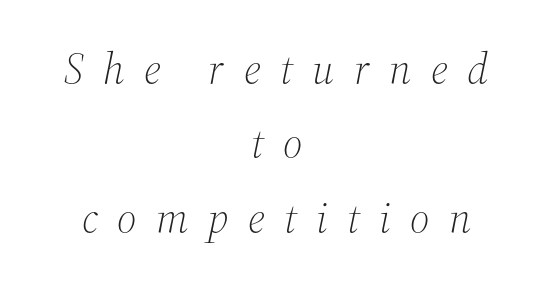
The image shows 43 px light serif type, italic (leaning right); set centered, line spacing 1.73x, unusually wide letter spacing (+0.45 em), not underlined; medium stroke contrast and a medium x-height.
